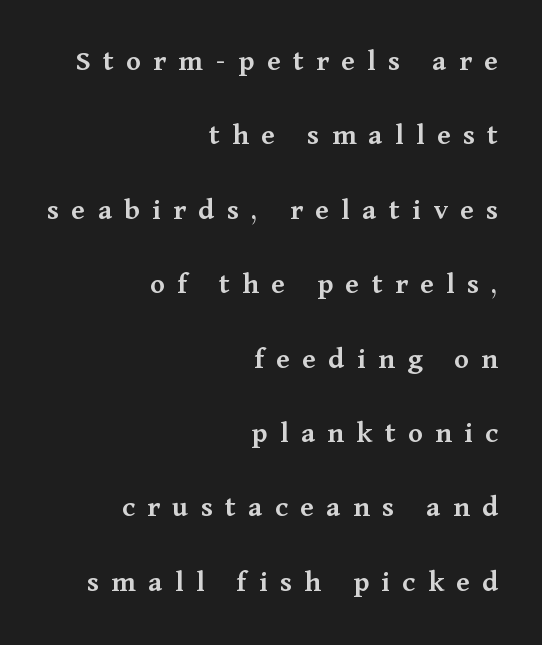
The image shows 31 px semibold serif type, upright; set right-aligned, loose line spacing (2.4x), unusually wide letter spacing (+0.4 em), not underlined; medium stroke contrast and a medium x-height.
